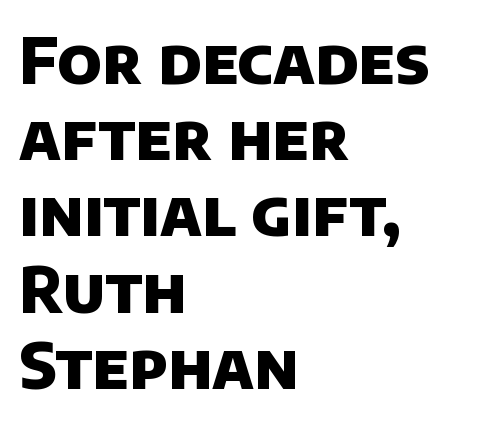
Q: Is the text bold? A: Yes.
Q: Is the typeface a serif or a sans-serif typeface? A: Sans-serif.
Q: Is the text underlined? A: No.
Q: How is the paragraph aligned? A: Left-aligned.
Q: Is the spacing between letters normal or unusually wide? A: Normal.
Q: Width (condensed, normal, or wide)? A: Normal.
Q: Stroke contrast? A: Low.
Q: x-height? A: Large.
Q: Monospaced? A: No.
